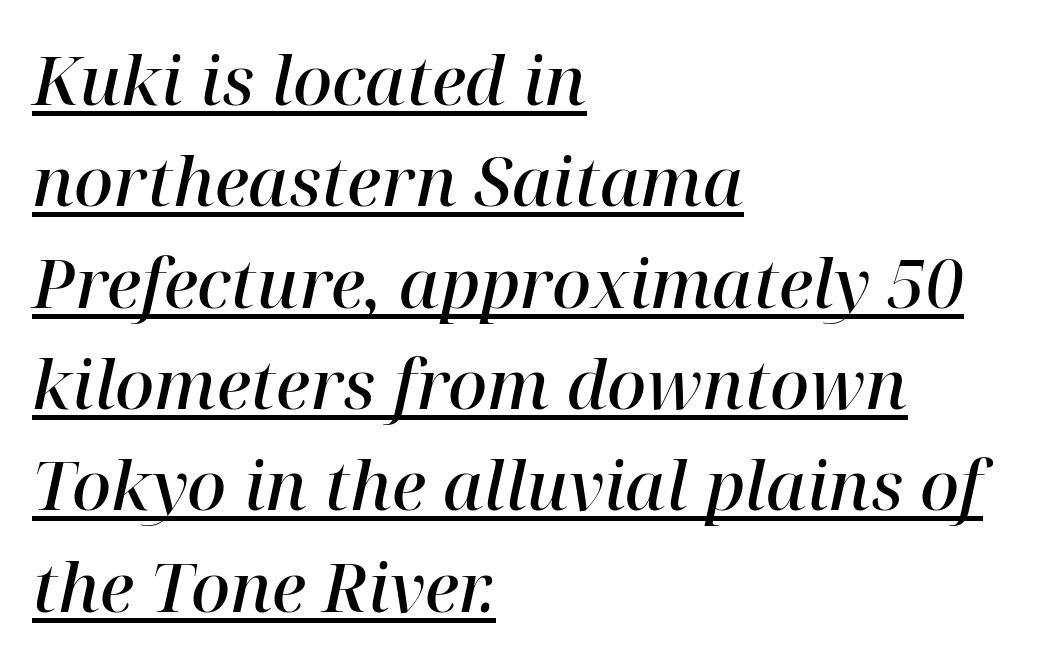
{"serif": "yes", "italic": "yes", "lean": "right", "slant_degrees": 12, "bold": "semi", "weight": "semibold", "width": "normal", "stroke_contrast": "high", "x_height": "medium", "monospaced": "no", "underline": "yes", "align": "left", "line_spacing": "normal", "line_spacing_ratio": 1.49, "letter_spacing": "normal", "letter_spacing_em": 0.0, "glyph_px": 68}
